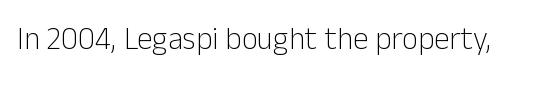
The passage shown is typeset with a sans-serif family. A roman cut, with each character standing at attention. The strip under each line holds only bare page. Caption: face not bold, strokes unweighted.
